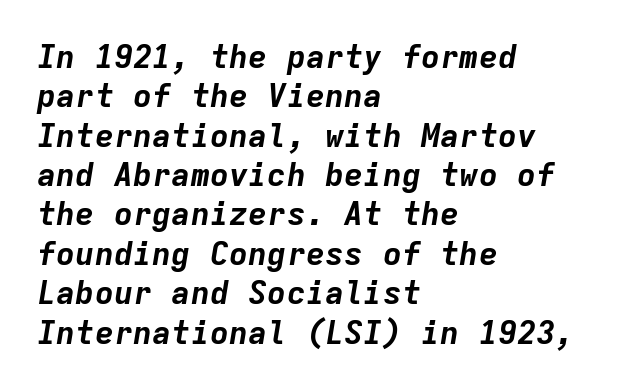
The image shows 32 px bold type, italic (leaning right), monospaced; set left-aligned, line spacing 1.23x, normal letter spacing, not underlined; low stroke contrast and a medium x-height.
